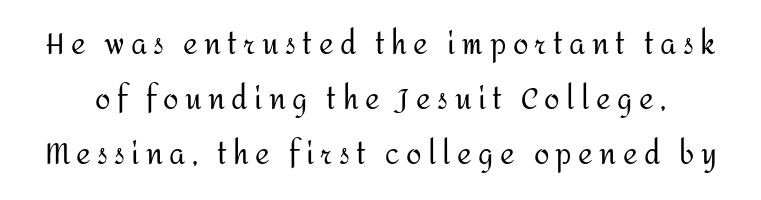
{"serif": "no", "italic": "no", "bold": "no", "weight": "regular", "width": "normal", "stroke_contrast": "medium", "x_height": "medium", "monospaced": "no", "underline": "no", "line_spacing": "loose", "line_spacing_ratio": 1.96, "letter_spacing": "wide", "letter_spacing_em": 0.23, "glyph_px": 28}
